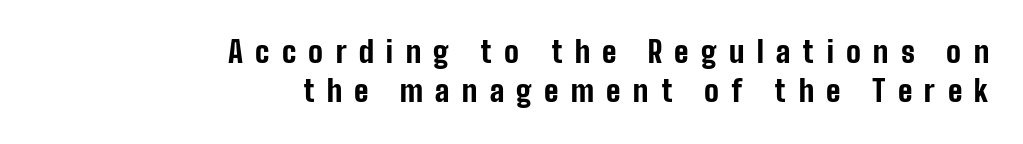
The image shows 29 px bold, condensed sans-serif type, upright; set right-aligned, normal line spacing (1.35x), unusually wide letter spacing (+0.43 em), not underlined; low stroke contrast and a medium x-height.
